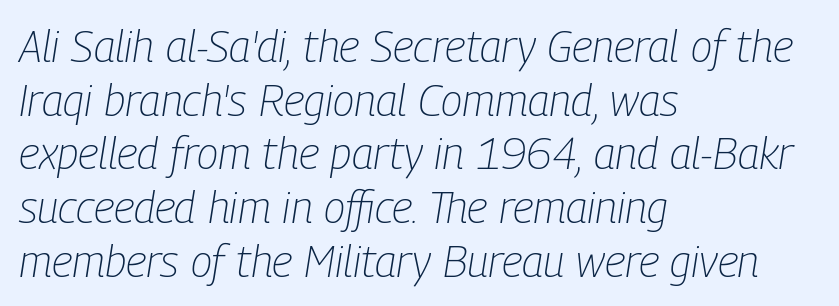
Note the varied advance widths — an 'i' is clearly narrower than an 'm'. Clear beneath every line of the passage. Unbolded letterforms with no extra heft. The rag falls on the right side of this text block. A typesetter would mark this as italic.
